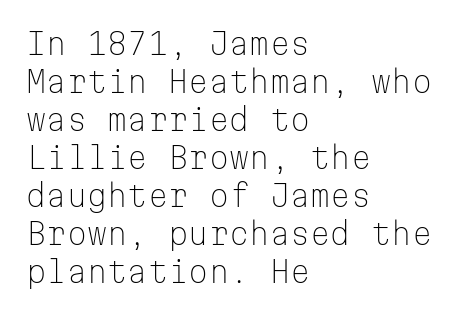
Q: Is the text bold? A: No.
Q: Is the text italic (slanted)? A: No, it is upright.
Q: Is the typeface a serif or a sans-serif typeface? A: Sans-serif.
Q: Is the text underlined? A: No.
Q: How is the paragraph aligned? A: Left-aligned.
Q: Is the spacing between letters normal or unusually wide? A: Normal.
Q: Is the spacing between lines tight, normal or loose? A: Normal.
Q: Width (condensed, normal, or wide)? A: Normal.
Q: Stroke contrast? A: Low.
Q: x-height? A: Medium.
Q: Monospaced? A: Yes.
